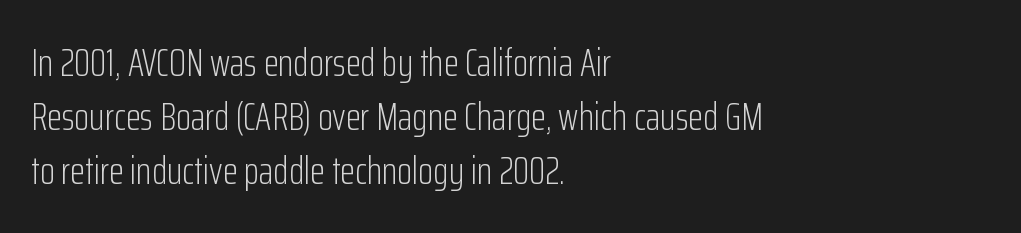
The image shows 39 px light, condensed sans-serif type, upright; set left-aligned, normal line spacing (1.38x), normal letter spacing, not underlined; low stroke contrast and a medium x-height.
